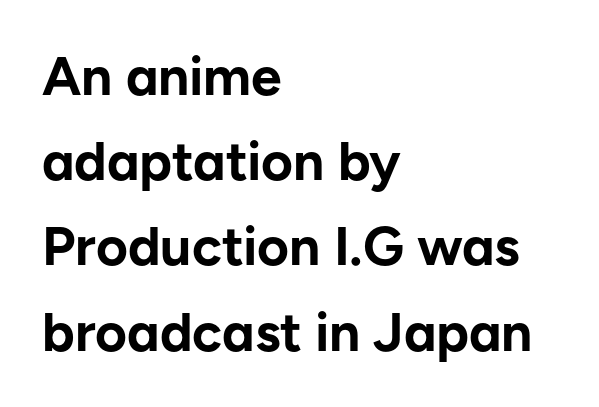
{"serif": "no", "italic": "no", "bold": "yes", "weight": "bold", "width": "normal", "stroke_contrast": "low", "x_height": "medium", "monospaced": "no", "underline": "no", "align": "left", "line_spacing": "normal", "line_spacing_ratio": 1.55, "letter_spacing": "normal", "letter_spacing_em": 0.0, "glyph_px": 55}
